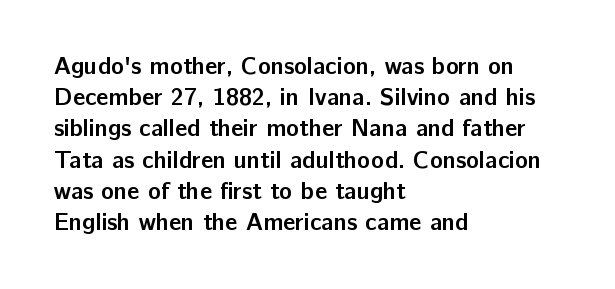
{"italic": "no", "bold": "yes", "underline": "no", "align": "left", "line_spacing": "normal", "line_spacing_ratio": 1.3, "letter_spacing": "normal", "letter_spacing_em": 0.0, "glyph_px": 24}
